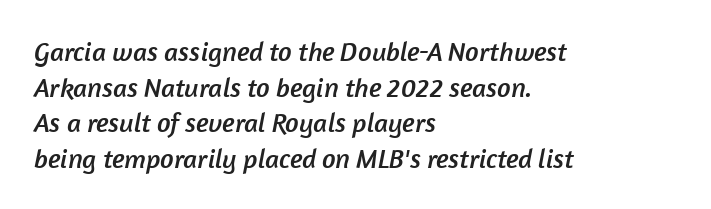
{"underline": "no", "align": "left", "line_spacing": "normal", "line_spacing_ratio": 1.32, "letter_spacing": "normal", "letter_spacing_em": 0.0, "glyph_px": 27}
